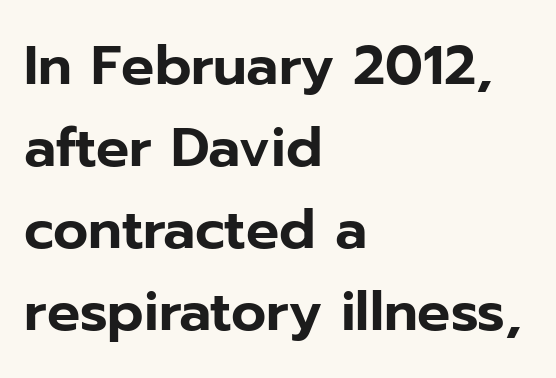
The image shows 55 px sans-serif type, upright; set left-aligned, normal line spacing (1.49x), normal letter spacing, not underlined; low stroke contrast and a medium x-height.
